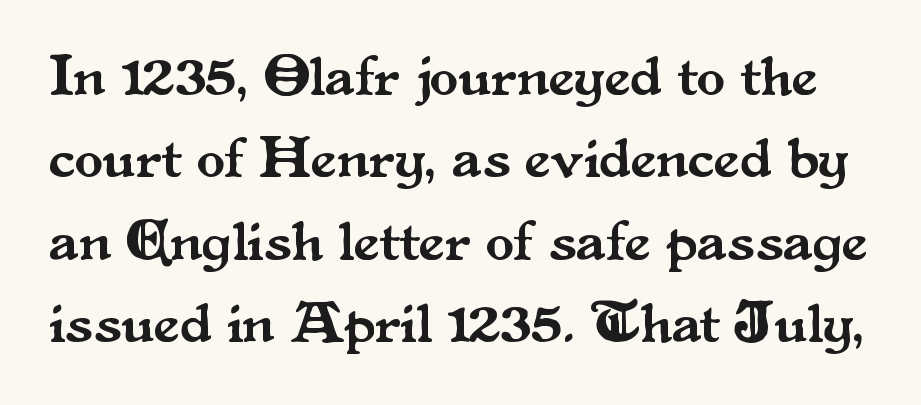
Q: Is the text italic (slanted)? A: No, it is upright.
Q: Is the typeface a serif or a sans-serif typeface? A: Serif.
Q: Is the text underlined? A: No.
Q: Is the spacing between letters normal or unusually wide? A: Normal.
Q: Is the spacing between lines tight, normal or loose? A: Normal.
Q: Width (condensed, normal, or wide)? A: Normal.
Q: Stroke contrast? A: Medium.
Q: x-height? A: Small.
Q: Monospaced? A: No.
